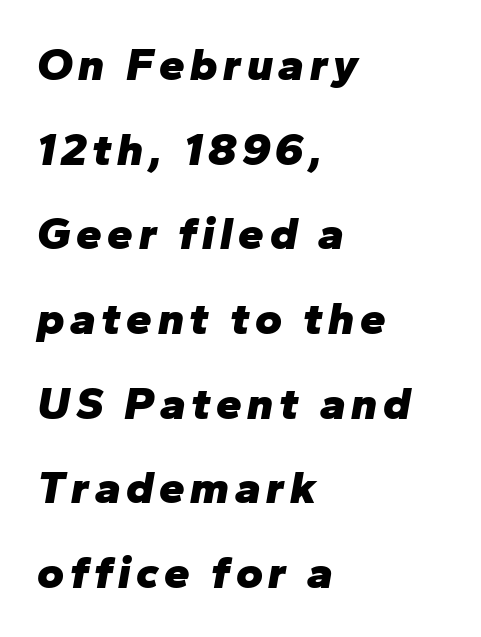
Does the lettering tilt? It does — this is italic. Typographic density is high because the face is bold. The passage shown is typed in a proportional face where columns would drift. Check the space under the baseline: it is left empty. Where is the straight margin? On the left.
